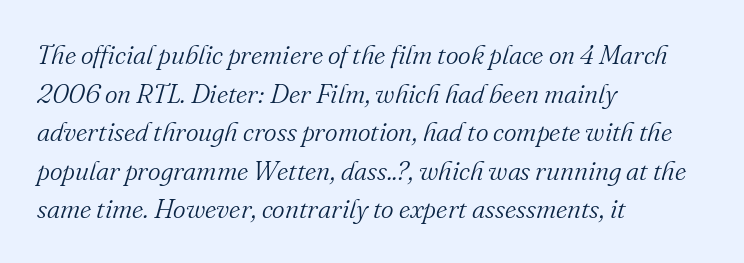
The image shows 27 px text type, italic (leaning right); set left-aligned, normal line spacing (1.43x), normal letter spacing, not underlined.
